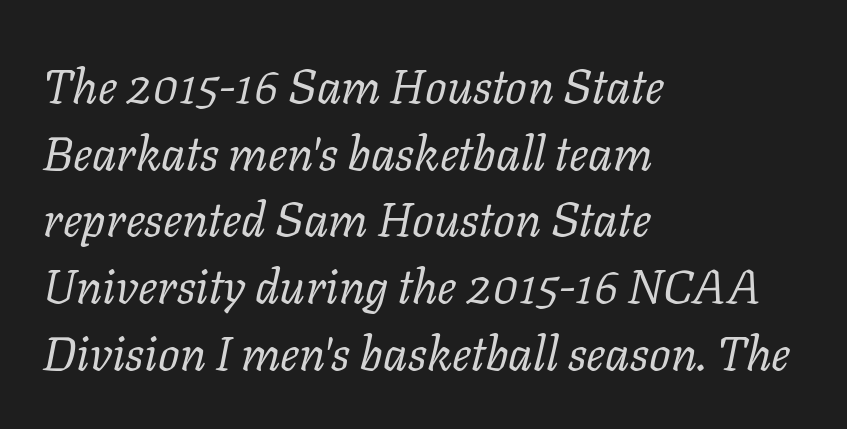
Q: Is the text bold? A: No.
Q: Is the text italic (slanted)? A: Yes, it leans right by about 11 degrees.
Q: Is the typeface a serif or a sans-serif typeface? A: Serif.
Q: Is the text underlined? A: No.
Q: How is the paragraph aligned? A: Left-aligned.
Q: Is the spacing between letters normal or unusually wide? A: Normal.
Q: Is the spacing between lines tight, normal or loose? A: Normal.
Q: Width (condensed, normal, or wide)? A: Normal.
Q: Stroke contrast? A: Low.
Q: x-height? A: Medium.
Q: Monospaced? A: No.
